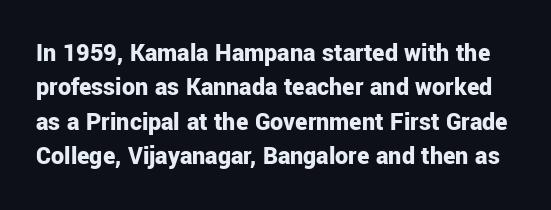
The strokes are fattened all the way to bold. Lines of text with bare space underneath. In terms of posture, this sample is upright. The gaps between neighbouring characters are ordinary and unremarkable.
